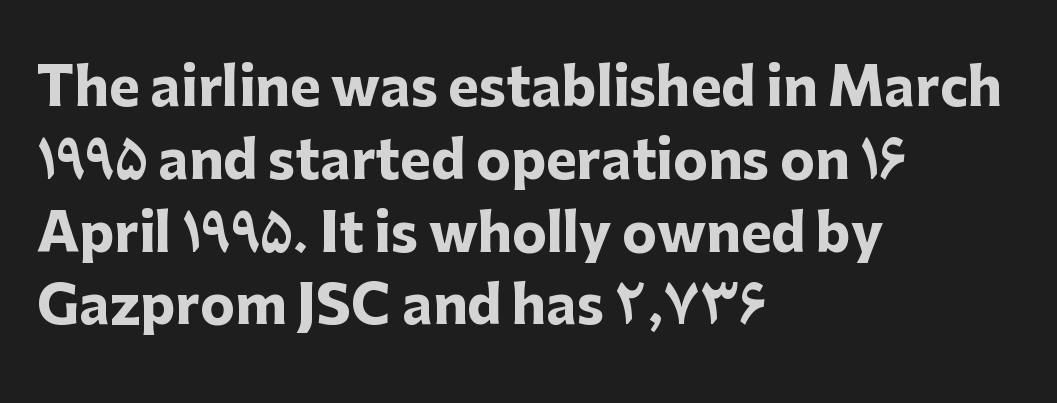
The image shows 52 px heavy sans-serif type, upright; set left-aligned, normal line spacing (1.4x), normal letter spacing, not underlined; low stroke contrast and a medium x-height.
